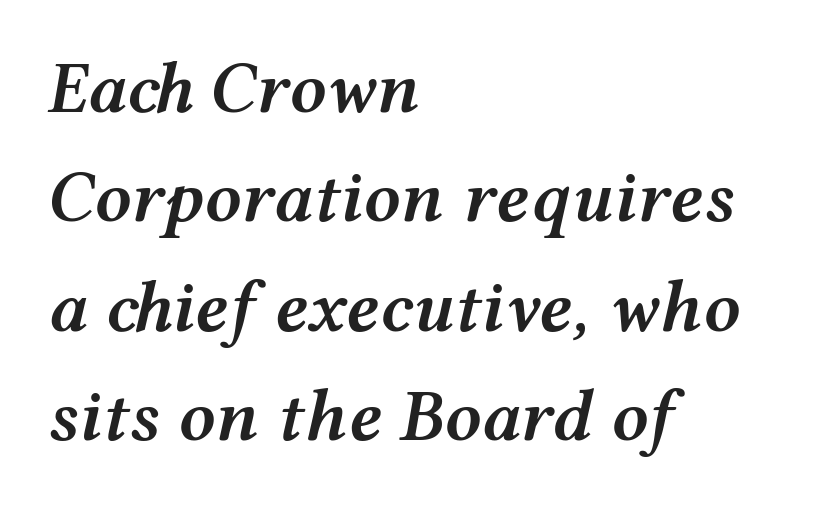
Each line starts at the same left margin while the right side varies. Regarding leading, the lines here are spaced in the standard way. This is moderately heavy type, rendered in semibold. Think of a printed novel: that variable character pitch is what you see here.
